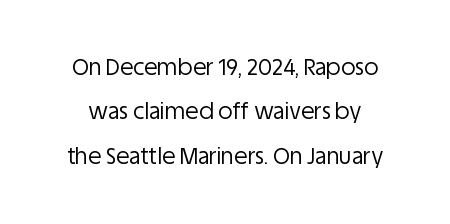
Q: Is the text bold? A: No.
Q: Is the text italic (slanted)? A: No, it is upright.
Q: Is the text underlined? A: No.
Q: Is the spacing between letters normal or unusually wide? A: Normal.
Q: Is the spacing between lines tight, normal or loose? A: Loose.
